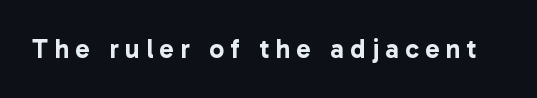
{"italic": "no", "underline": "no", "letter_spacing": "wide", "letter_spacing_em": 0.23, "glyph_px": 27}
